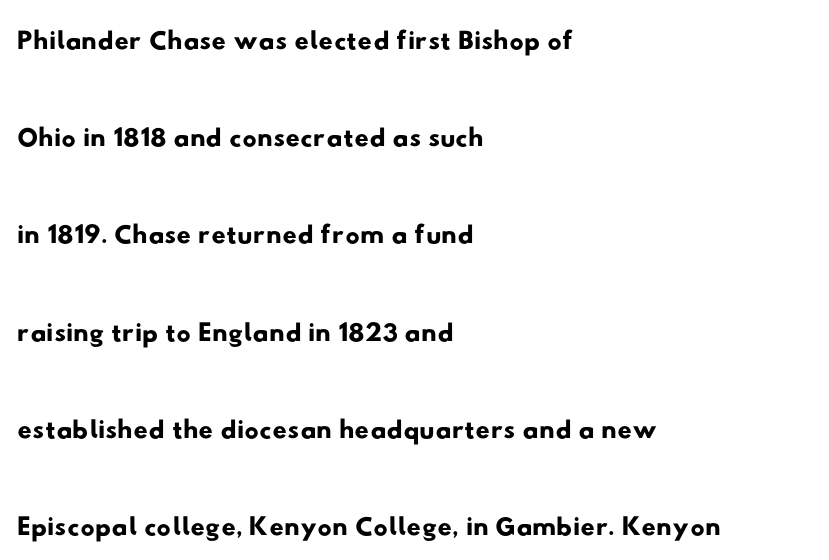
Q: Is the typeface a serif or a sans-serif typeface? A: Sans-serif.
Q: Is the text underlined? A: No.
Q: How is the paragraph aligned? A: Left-aligned.
Q: Is the spacing between letters normal or unusually wide? A: Normal.
Q: Is the spacing between lines tight, normal or loose? A: Loose.
Q: Width (condensed, normal, or wide)? A: Wide.
Q: Stroke contrast? A: Low.
Q: x-height? A: Small.
Q: Monospaced? A: No.
